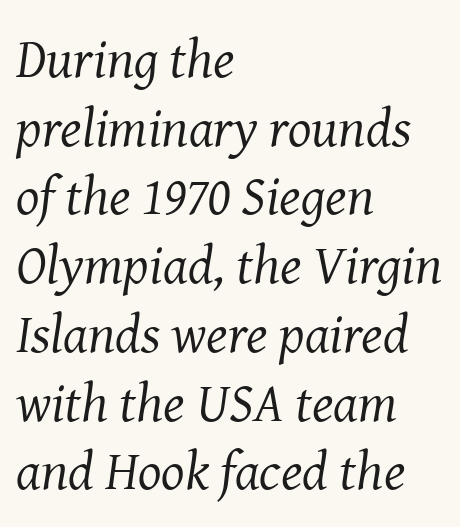
The image shows 55 px regular-weight serif type, italic (leaning right); set left-aligned, normal line spacing (1.25x), normal letter spacing, not underlined; medium stroke contrast and a medium x-height.
